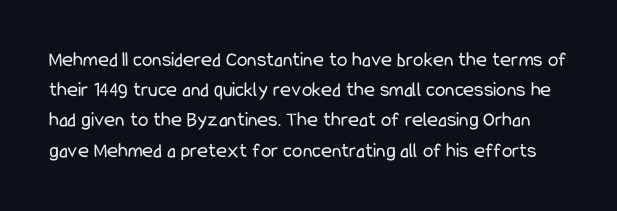
{"italic": "no", "bold": "no", "underline": "no", "line_spacing": "normal", "line_spacing_ratio": 1.44, "letter_spacing": "normal", "letter_spacing_em": 0.0, "glyph_px": 21}
